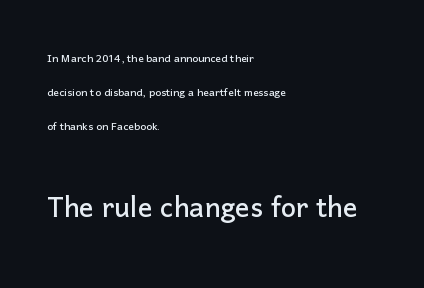
Leading: increased. Look at the bottom of the vertical strokes: they stop flat, with no serifs. Looks like regular typesetting: each glyph gets only the width it needs. The letters stand straight up with perfectly vertical stems. The passage shown is not underscored anywhere. Alignment: flush left.
